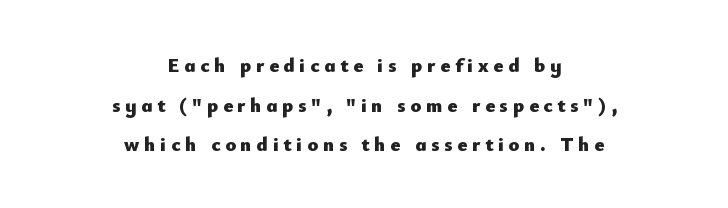
Q: Is the text bold? A: Yes.
Q: Is the text italic (slanted)? A: No, it is upright.
Q: Is the text underlined? A: No.
Q: How is the paragraph aligned? A: Centered.
Q: Is the spacing between letters normal or unusually wide? A: Unusually wide.
Q: Is the spacing between lines tight, normal or loose? A: Loose.
